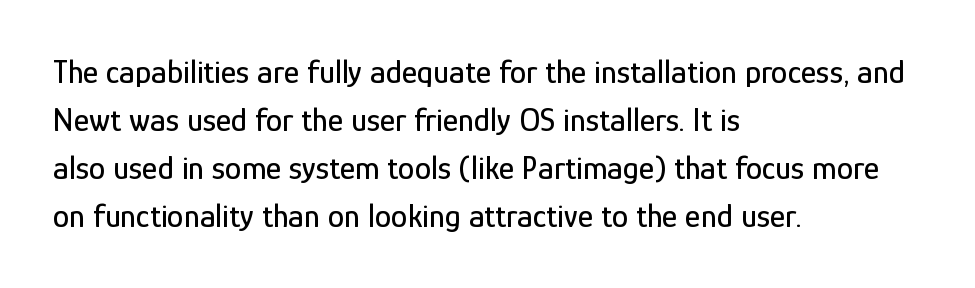
Proportional: the letters do not fall into vertical columns. Check the space under the baseline: it is left empty. The lettering holds an erect, upright posture throughout. In terms of letterform style, serifs are entirely absent. Normally led — the rows are evenly, conventionally spaced. A classic flush-left, rag-right setting is used for this passage.
